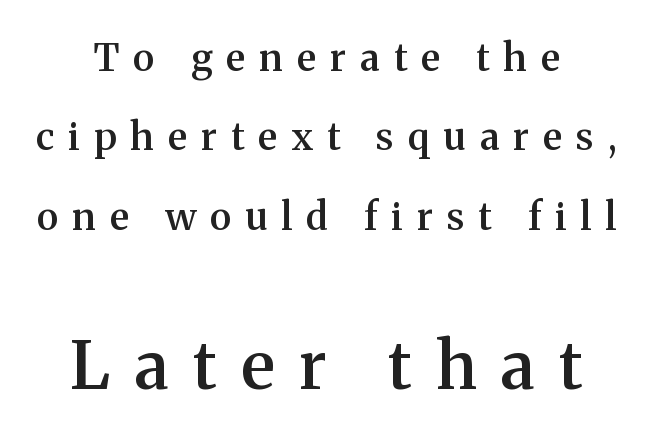
You could fit nearly another row in the gap between these rows. Yep, those are serifs on the letters. The passage shown is typed in a proportional face where columns would drift. Words appear elongated and porous because spacing is wide.
